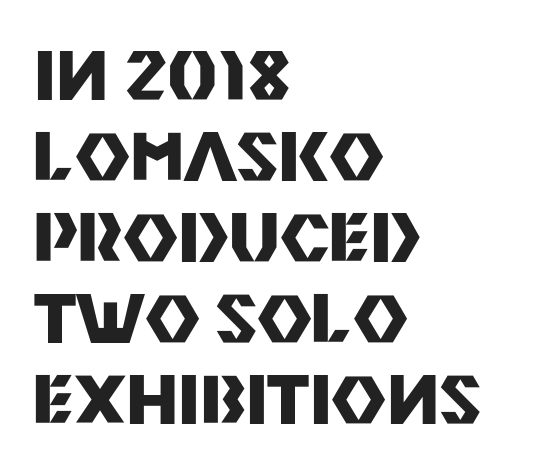
The image shows 67 px heavy sans-serif type, upright; set left-aligned, line spacing 1.21x, normal letter spacing, not underlined; medium stroke contrast and a large x-height.
